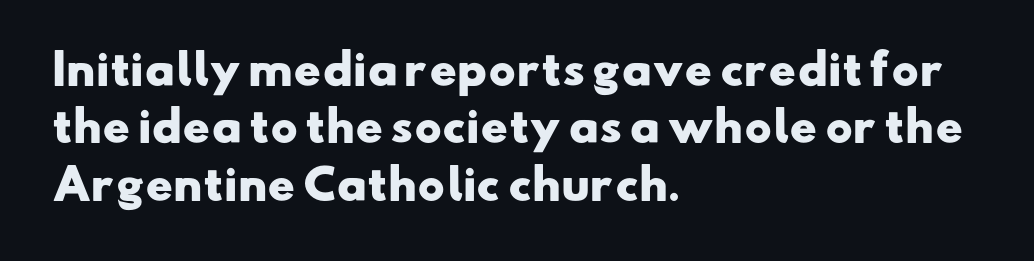
Q: Is the text bold? A: Yes.
Q: Is the typeface a serif or a sans-serif typeface? A: Sans-serif.
Q: Is the text underlined? A: No.
Q: How is the paragraph aligned? A: Left-aligned.
Q: Is the spacing between letters normal or unusually wide? A: Normal.
Q: Is the spacing between lines tight, normal or loose? A: Normal.
Q: Width (condensed, normal, or wide)? A: Wide.
Q: Stroke contrast? A: Low.
Q: x-height? A: Small.
Q: Monospaced? A: No.
